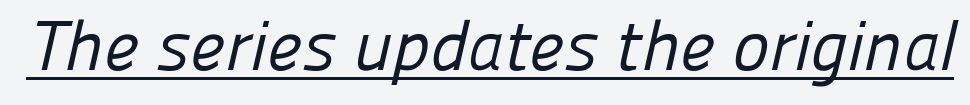
Q: Is the text bold? A: No.
Q: Is the typeface a serif or a sans-serif typeface? A: Sans-serif.
Q: Is the text underlined? A: Yes.
Q: Is the spacing between letters normal or unusually wide? A: Normal.
Q: Width (condensed, normal, or wide)? A: Normal.
Q: Stroke contrast? A: Low.
Q: x-height? A: Medium.
Q: Monospaced? A: No.
